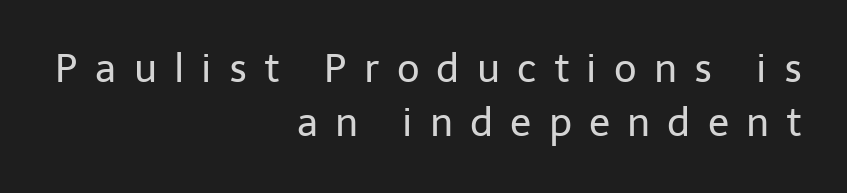
Line ends are locked; line starts wander. The designer left line spacing at the default. You could not count columns in this text — the font is proportionally spaced. Here the glyphs are tracked loosely, breaking word shapes into spaced letters.
